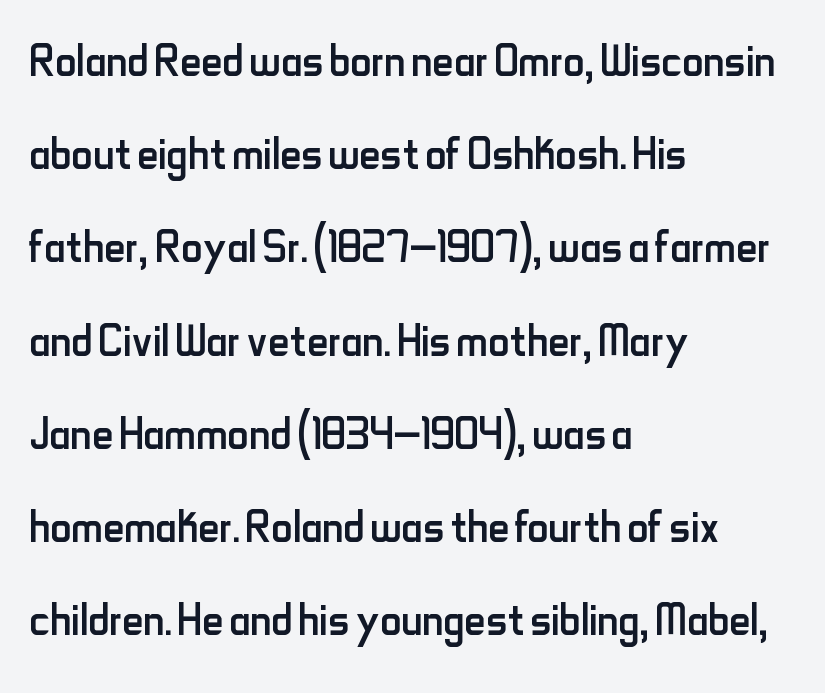
Q: Is the text bold? A: No.
Q: Is the text italic (slanted)? A: No, it is upright.
Q: Is the typeface a serif or a sans-serif typeface? A: Sans-serif.
Q: Is the text underlined? A: No.
Q: How is the paragraph aligned? A: Left-aligned.
Q: Is the spacing between letters normal or unusually wide? A: Normal.
Q: Is the spacing between lines tight, normal or loose? A: Normal.
Q: Width (condensed, normal, or wide)? A: Condensed.
Q: Stroke contrast? A: Low.
Q: x-height? A: Small.
Q: Monospaced? A: No.
